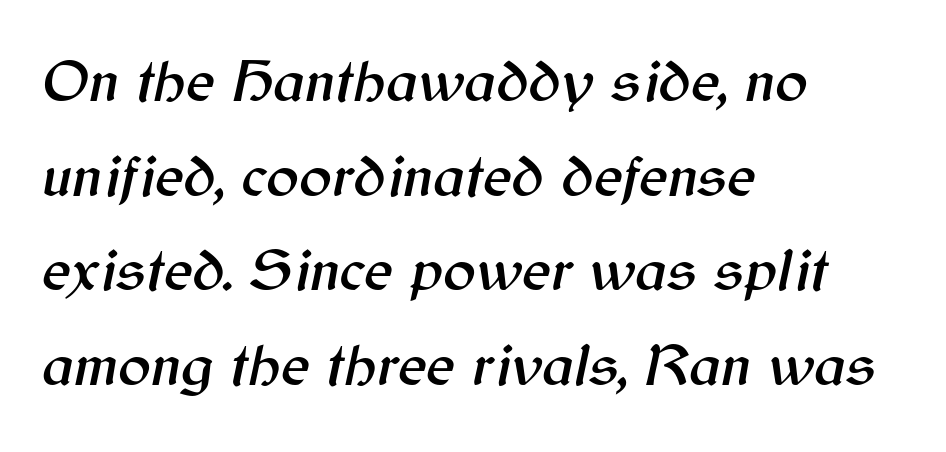
The glyphs are unaccompanied by any horizontal stroke below them. The rows are spaced the way most documents space them. Default kerning and tracking; the words read as compact shapes. Does the copy run flush right? No — it runs flush left. Note the varied advance widths — an 'i' is clearly narrower than an 'm'.
